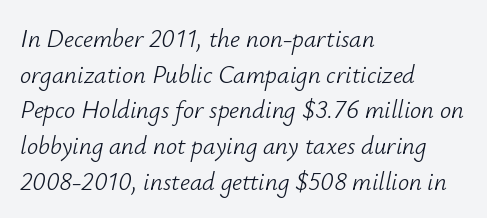
The image shows 25 px text type, italic (leaning right); set left-aligned, normal line spacing (1.43x), normal letter spacing, not underlined.
